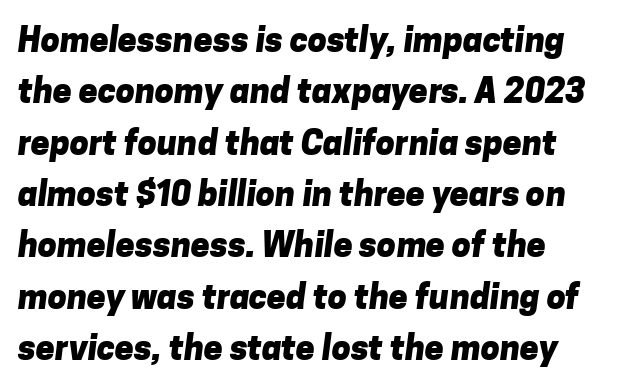
Descenders are the only things crossing below the line. Note the varied advance widths — an 'i' is clearly narrower than an 'm'. Nobody touched the tracking dial on this one. Is there much room between lines? A standard amount, neither cramped nor airy.
